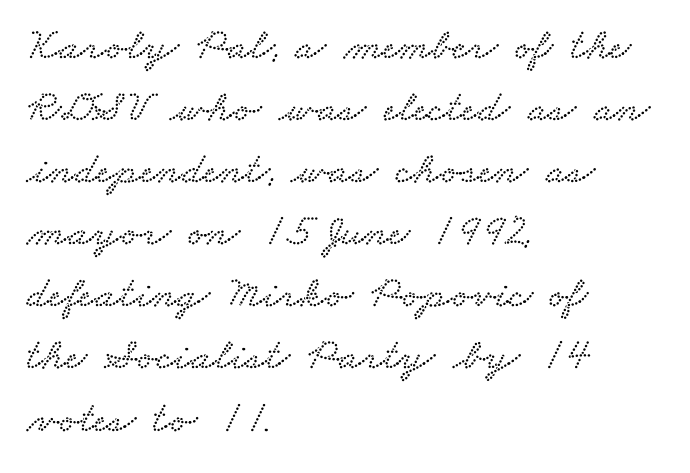
{"serif": "yes", "width": "wide", "stroke_contrast": "low", "x_height": "small", "monospaced": "no", "underline": "no", "align": "left", "line_spacing": "normal", "line_spacing_ratio": 1.38, "letter_spacing": "normal", "letter_spacing_em": 0.0, "glyph_px": 45}
